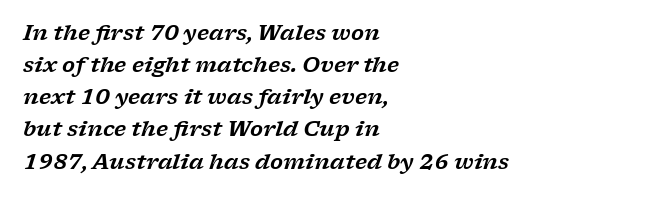
Q: Is the text italic (slanted)? A: Yes, it leans right by about 17 degrees.
Q: Is the text underlined? A: No.
Q: How is the paragraph aligned? A: Left-aligned.
Q: Is the spacing between letters normal or unusually wide? A: Normal.
Q: Is the spacing between lines tight, normal or loose? A: Normal.
